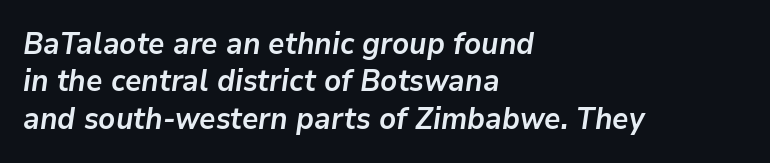
The image shows 30 px semibold type, italic (leaning right); set left-aligned, normal line spacing (1.25x), normal letter spacing, not underlined; low stroke contrast and a medium x-height.
